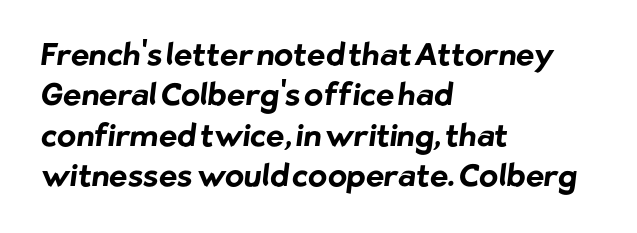
Q: Is the text bold? A: Yes.
Q: Is the typeface a serif or a sans-serif typeface? A: Sans-serif.
Q: Is the text underlined? A: No.
Q: How is the paragraph aligned? A: Left-aligned.
Q: Is the spacing between letters normal or unusually wide? A: Normal.
Q: Is the spacing between lines tight, normal or loose? A: Normal.
Q: Width (condensed, normal, or wide)? A: Normal.
Q: Stroke contrast? A: Low.
Q: x-height? A: Medium.
Q: Monospaced? A: No.
